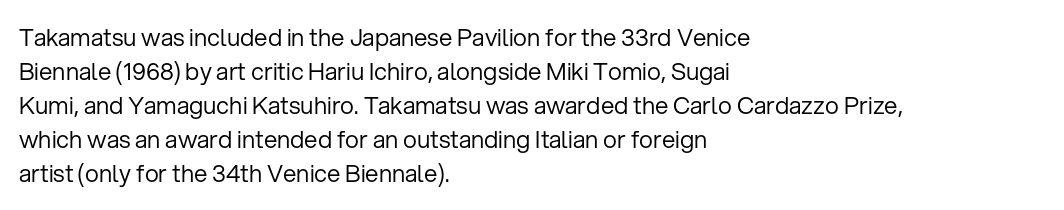
The image shows 24 px text type, upright; set left-aligned, normal line spacing (1.42x), normal letter spacing, not underlined.
